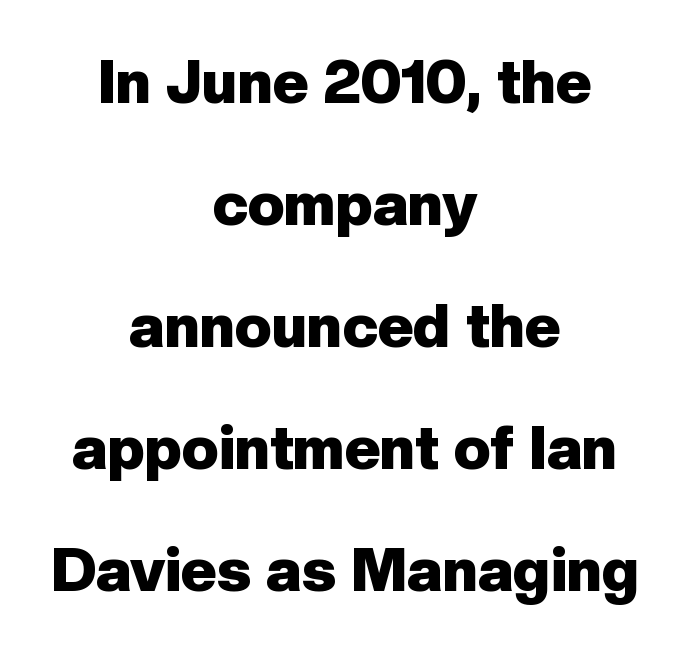
{"serif": "no", "italic": "no", "bold": "yes", "weight": "heavy", "width": "normal", "stroke_contrast": "low", "x_height": "medium", "monospaced": "no", "underline": "no", "align": "center", "line_spacing": "loose", "line_spacing_ratio": 2.0, "letter_spacing": "normal", "letter_spacing_em": 0.0, "glyph_px": 61}
